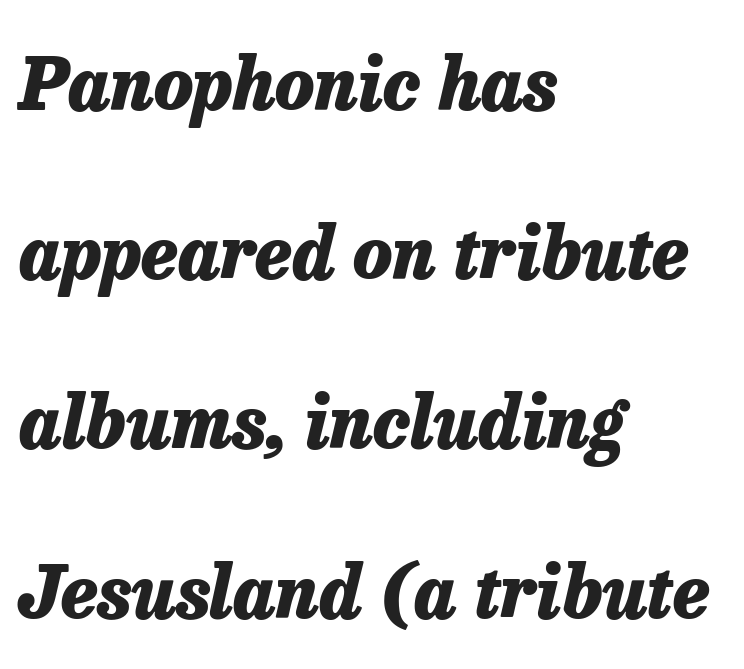
The image shows 72 px heavy type, italic (leaning right); set left-aligned, loose line spacing (2.35x), normal letter spacing, not underlined; low stroke contrast and a medium x-height.
